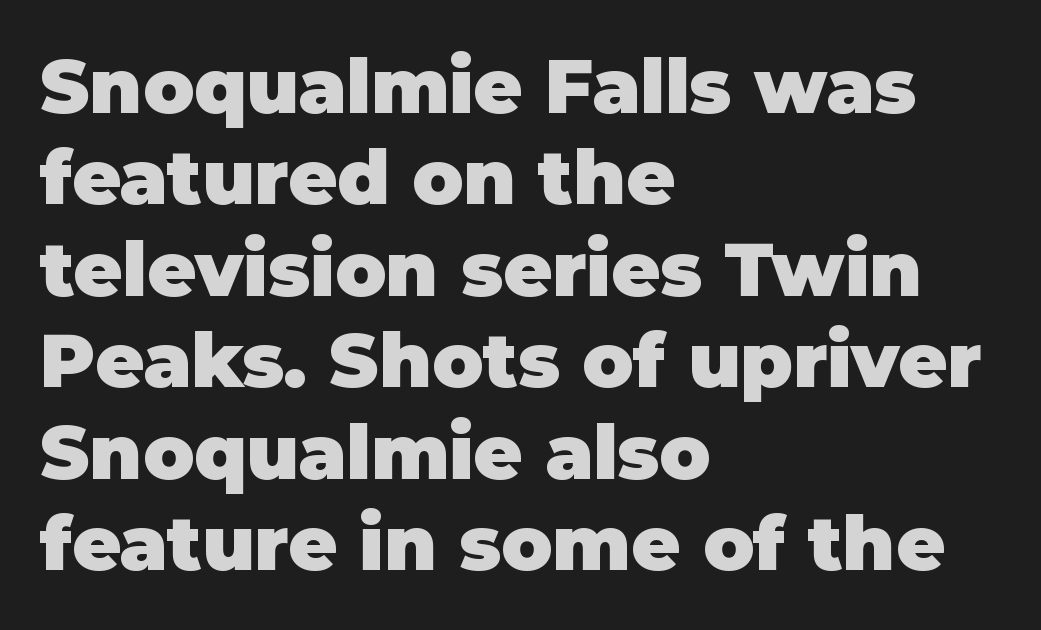
The image shows 75 px heavy sans-serif type, upright; set left-aligned, line spacing 1.22x, normal letter spacing, not underlined; low stroke contrast and a large x-height.
